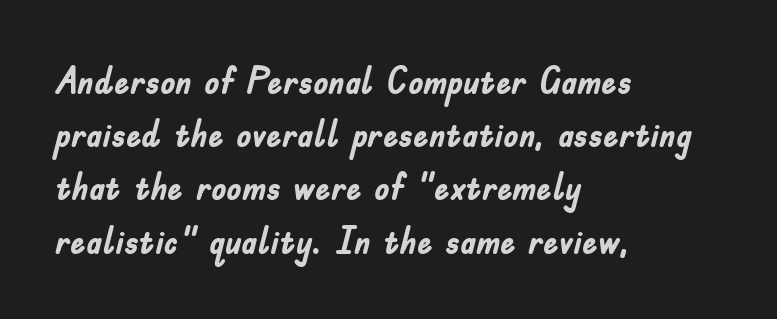
No word sits above an underline. The lines in this sample share a left origin and differ only in where they stop. Looks like regular typesetting: each glyph gets only the width it needs. The sample has been set heavy, in full bold. Vertically, the passage feels balanced, rows spaced as you'd expect.
